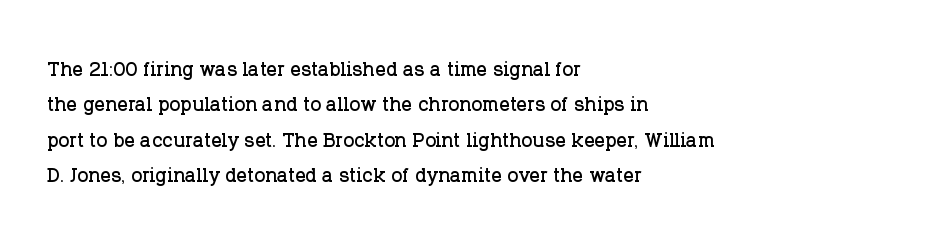
Q: Is the text italic (slanted)? A: No, it is upright.
Q: Is the text underlined? A: No.
Q: How is the paragraph aligned? A: Left-aligned.
Q: Is the spacing between letters normal or unusually wide? A: Normal.
Q: Is the spacing between lines tight, normal or loose? A: Normal.
